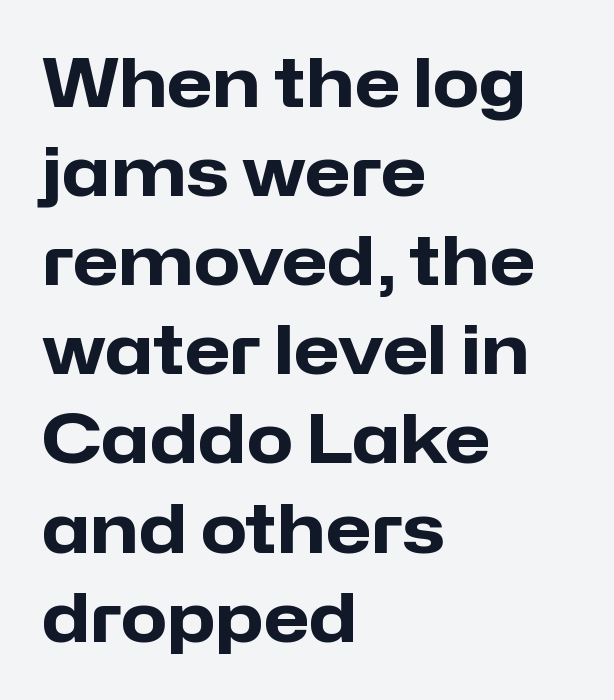
The image shows 67 px heavy sans-serif type, upright; set left-aligned, normal line spacing (1.33x), normal letter spacing, not underlined; low stroke contrast and a medium x-height.
